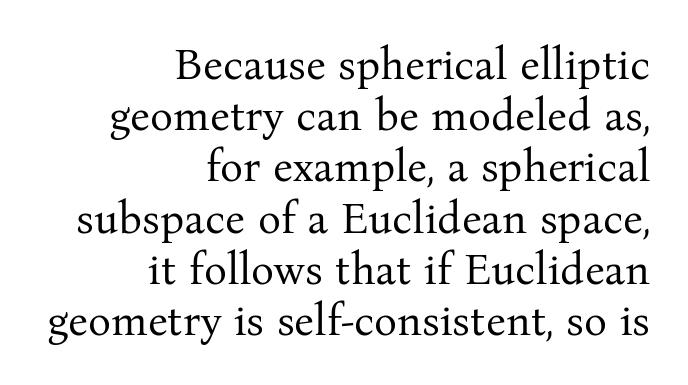
This is roman type, the default non-slanted kind. Counters stay open thanks to moderate or lighter strokes. Small tapered or slab feet sit at the stroke ends, so this counts as serif. The rendering anchors every line to the right-hand side. The letters advance in unequal steps, a hallmark of proportional type.
